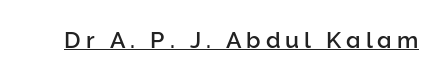
{"italic": "no", "underline": "yes", "letter_spacing": "wide", "letter_spacing_em": 0.21, "glyph_px": 23}
